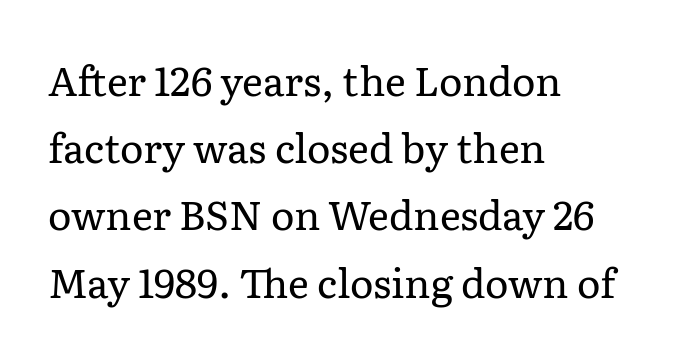
The image shows 40 px regular-weight serif type, upright; set left-aligned, normal line spacing (1.68x), normal letter spacing, not underlined; low stroke contrast and a medium x-height.
